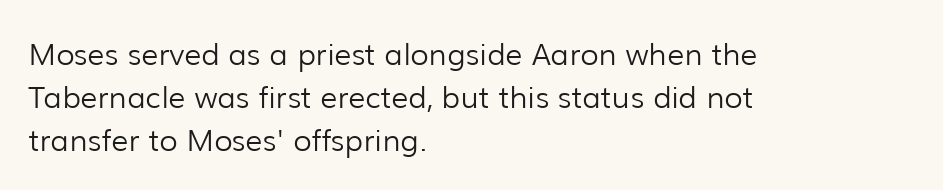
{"serif": "no", "italic": "no", "bold": "no", "weight": "light", "width": "normal", "stroke_contrast": "low", "x_height": "medium", "monospaced": "no", "underline": "no", "align": "left", "line_spacing": "normal", "line_spacing_ratio": 1.44, "letter_spacing": "normal", "letter_spacing_em": 0.0, "glyph_px": 30}
